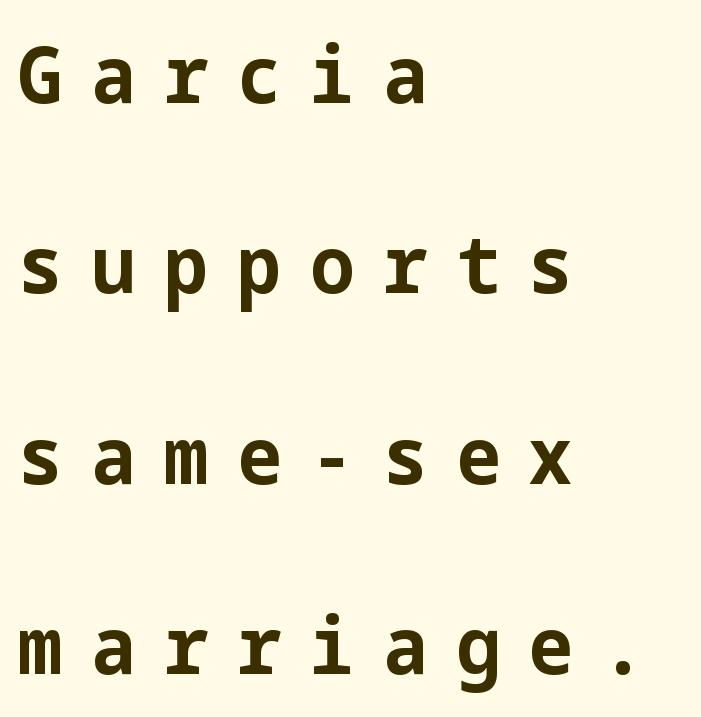
The image shows 79 px bold sans-serif type, upright; set left-aligned, loose line spacing (2.41x), unusually wide letter spacing (+0.36 em), not underlined; low stroke contrast and a medium x-height.
